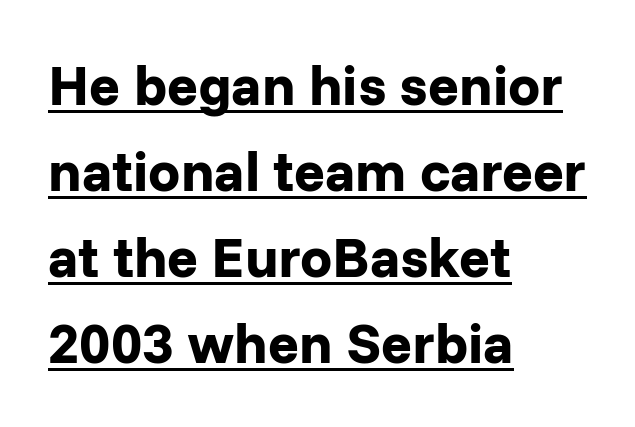
The image shows 57 px bold sans-serif type, upright; set left-aligned, normal line spacing (1.51x), normal letter spacing, underlined; low stroke contrast and a medium x-height.
